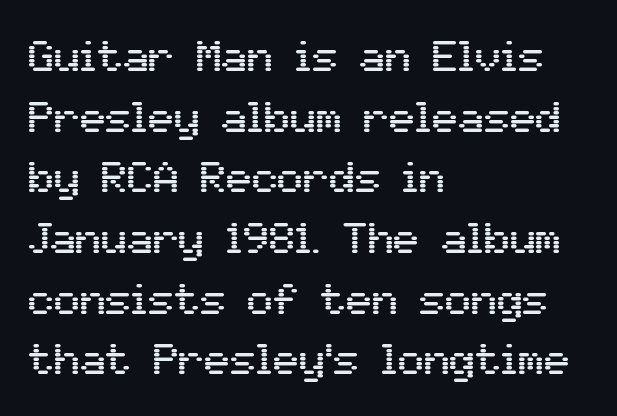
{"serif": "no", "italic": "no", "width": "normal", "stroke_contrast": "medium", "x_height": "medium", "monospaced": "no", "underline": "no", "align": "left", "line_spacing": "normal", "line_spacing_ratio": 1.41, "letter_spacing": "normal", "letter_spacing_em": 0.0, "glyph_px": 43}
